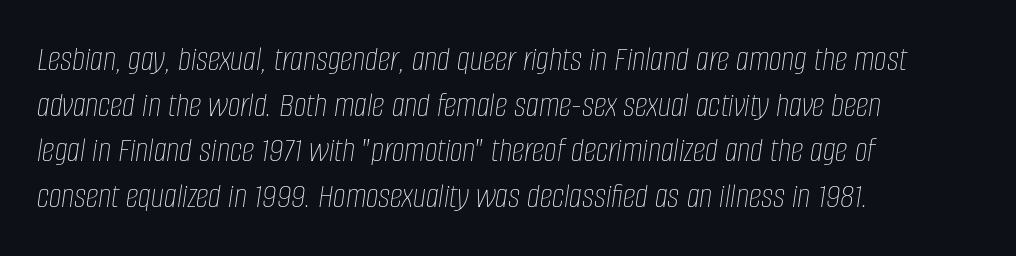
Nothing unusual about the tracking: characters are spaced as the font intends. Do the characters align in a grid? No, the font is proportional. Which margin do the lines hug? The left one — the right edge is uneven. The glyphs are unaccompanied by any horizontal stroke below them. The letters look calm and open, with moderate or lighter stems.
